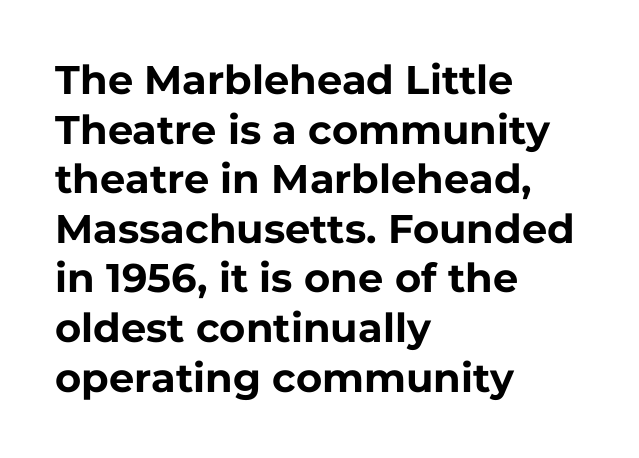
{"serif": "no", "italic": "no", "bold": "yes", "weight": "bold", "width": "normal", "stroke_contrast": "low", "x_height": "medium", "monospaced": "no", "underline": "no", "align": "left", "line_spacing_ratio": 1.24, "letter_spacing": "normal", "letter_spacing_em": 0.0, "glyph_px": 40}
